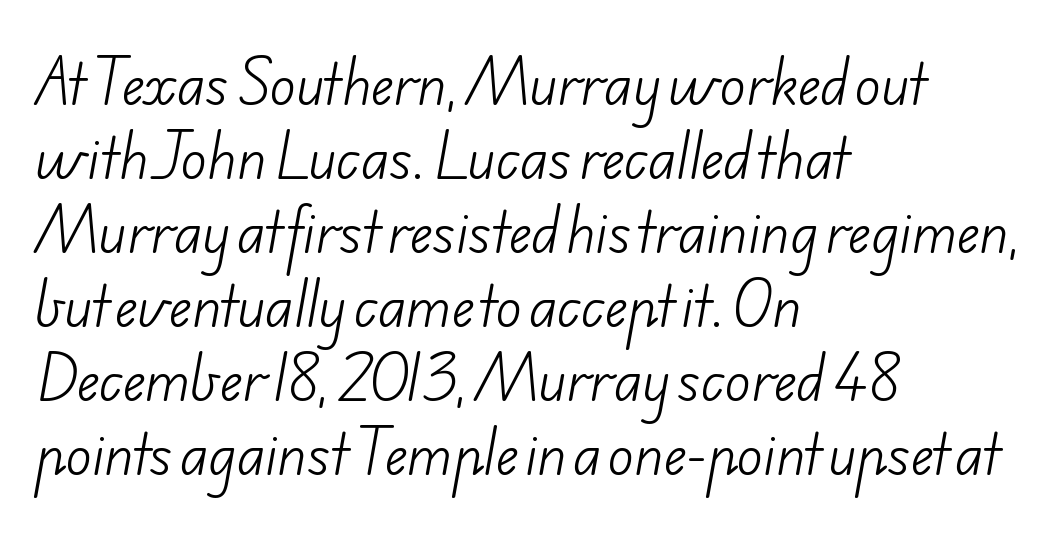
Q: Is the text bold? A: No.
Q: Is the typeface a serif or a sans-serif typeface? A: Sans-serif.
Q: Is the text underlined? A: No.
Q: How is the paragraph aligned? A: Left-aligned.
Q: Is the spacing between letters normal or unusually wide? A: Normal.
Q: Is the spacing between lines tight, normal or loose? A: Normal.
Q: Width (condensed, normal, or wide)? A: Normal.
Q: Stroke contrast? A: Low.
Q: x-height? A: Small.
Q: Monospaced? A: No.
